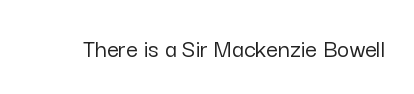
{"italic": "no", "underline": "no", "letter_spacing": "normal", "letter_spacing_em": 0.0, "glyph_px": 26}
